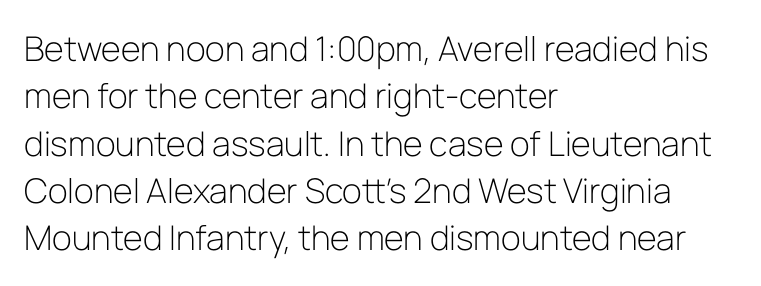
{"serif": "no", "italic": "no", "bold": "no", "weight": "light", "width": "normal", "stroke_contrast": "low", "x_height": "medium", "monospaced": "no", "underline": "no", "align": "left", "line_spacing": "normal", "line_spacing_ratio": 1.39, "letter_spacing": "normal", "letter_spacing_em": 0.0, "glyph_px": 34}
